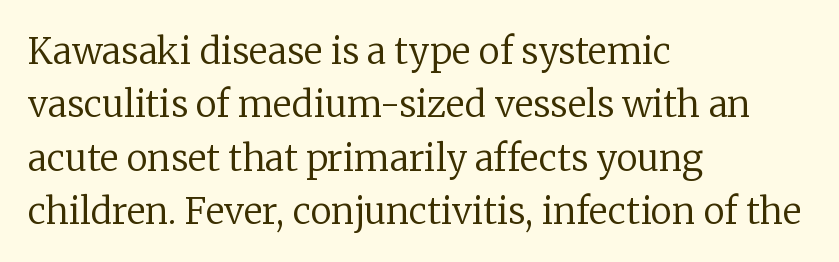
Q: Is the text bold? A: No.
Q: Is the text italic (slanted)? A: No, it is upright.
Q: Is the typeface a serif or a sans-serif typeface? A: Serif.
Q: Is the text underlined? A: No.
Q: How is the paragraph aligned? A: Left-aligned.
Q: Is the spacing between letters normal or unusually wide? A: Normal.
Q: Is the spacing between lines tight, normal or loose? A: Normal.
Q: Width (condensed, normal, or wide)? A: Normal.
Q: Stroke contrast? A: Low.
Q: x-height? A: Medium.
Q: Monospaced? A: No.
